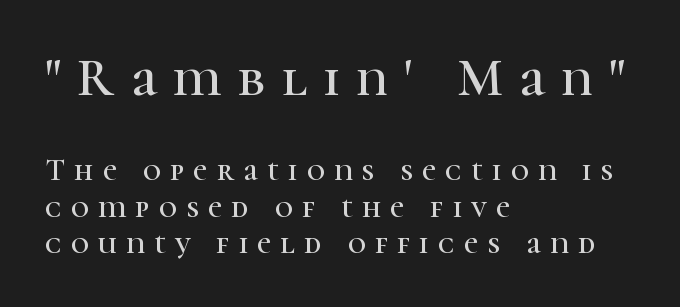
The image shows 54 px serif type, upright; set left-aligned, line spacing 1.17x, unusually wide letter spacing (+0.3 em), not underlined; the first (top) block is 1.74x larger; high stroke contrast and a medium x-height.
